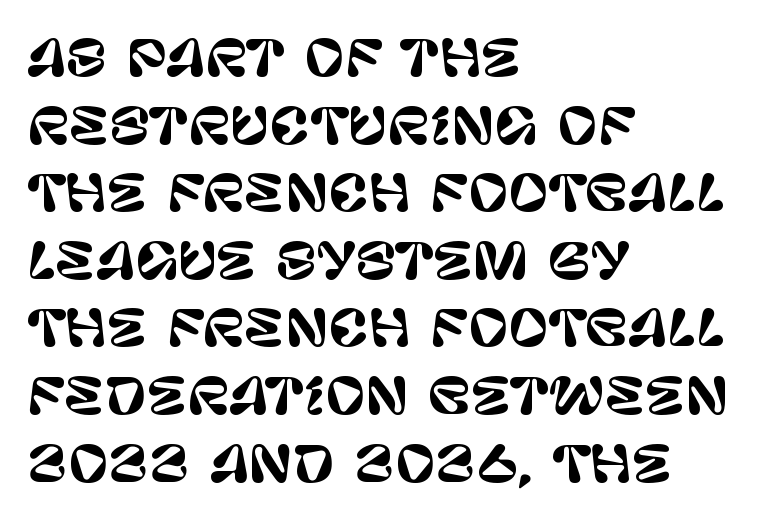
{"serif": "no", "width": "normal", "stroke_contrast": "low", "x_height": "large", "monospaced": "no", "underline": "no", "align": "left", "line_spacing": "normal", "line_spacing_ratio": 1.38, "letter_spacing": "normal", "letter_spacing_em": 0.0, "glyph_px": 49}
